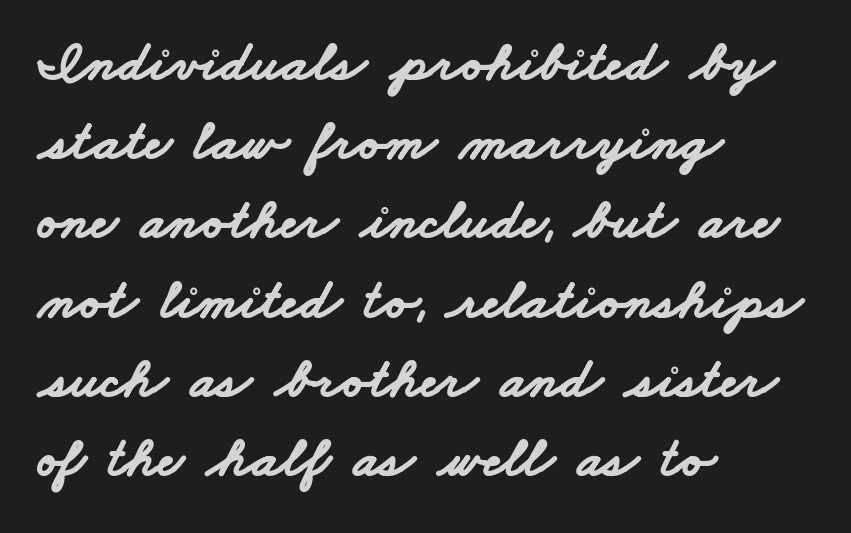
{"serif": "no", "bold": "yes", "weight": "bold", "width": "wide", "stroke_contrast": "low", "x_height": "small", "monospaced": "no", "underline": "no", "align": "left", "line_spacing": "normal", "line_spacing_ratio": 1.39, "letter_spacing": "normal", "letter_spacing_em": 0.0, "glyph_px": 57}
